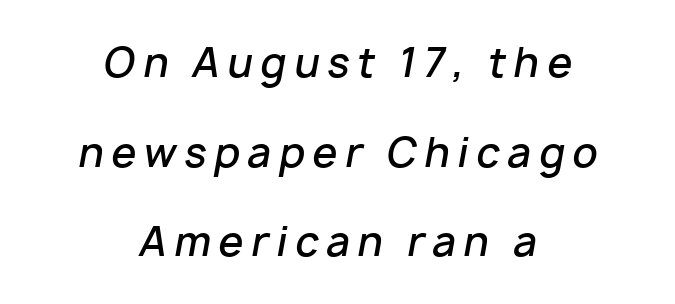
{"italic": "yes", "lean": "right", "slant_degrees": 10, "bold": "semi", "weight": "semibold", "width": "normal", "stroke_contrast": "low", "x_height": "medium", "monospaced": "no", "underline": "no", "align": "center", "line_spacing": "loose", "line_spacing_ratio": 2.24, "glyph_px": 40}
